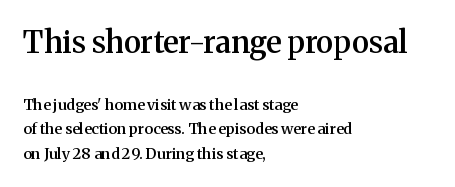
The face used here is proportionally spaced, like ordinary book or web type. Typesetter's note: demi weight, one step under bold. The paragraph shown leans on its left margin. A bare baseline throughout the passage. Old-style or modern, the face here clearly has serifs. In terms of posture, this sample is upright.
